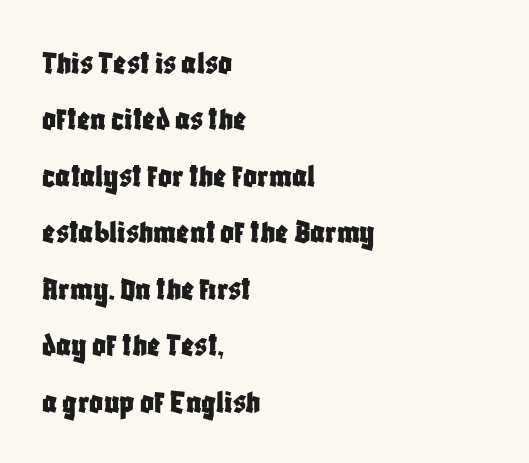
Note: no serifs on the glyphs. The line texture is even and compact thanks to regular tracking. All the whitespace from short lines collects on the right. Honestly, the row spacing looks completely unremarkable.
